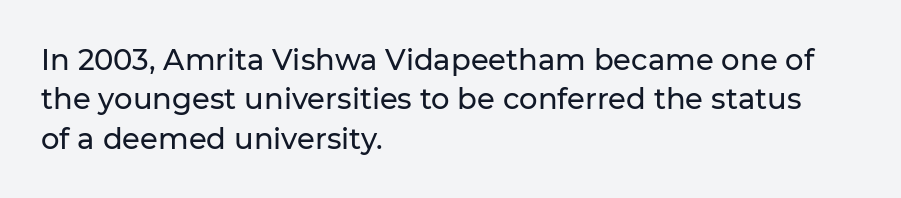
Visually the block forms a straight wall on the left and a jagged coastline on the right. How are the letters spaced? Ordinarily, with no added tracking. The font family rendered here belongs to the sans-serif group. Upright lettering throughout. Underlining? Definitely not there. Compared with typical paragraphs, the rows here are spaced about the same.
